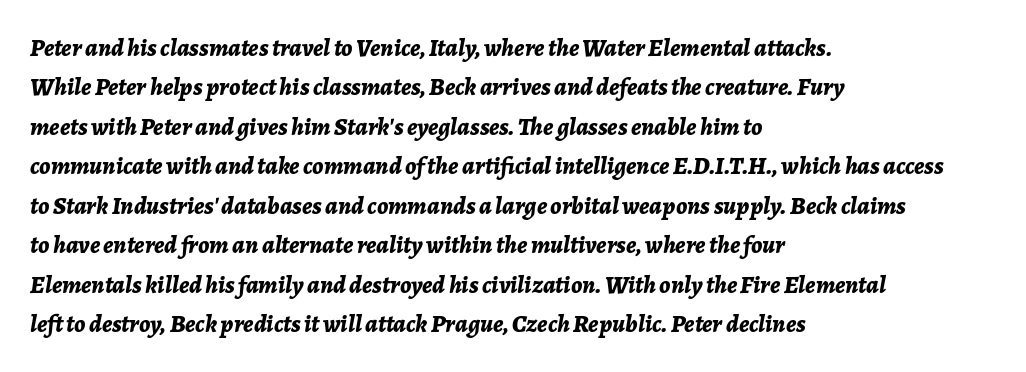
{"italic": "yes", "lean": "right", "slant_degrees": 7, "bold": "yes", "underline": "no", "align": "left", "line_spacing": "normal", "line_spacing_ratio": 1.58, "letter_spacing": "normal", "letter_spacing_em": 0.0, "glyph_px": 25}
